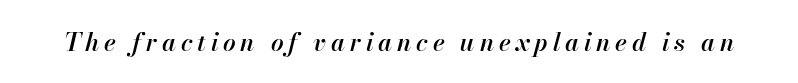
The passage shown leans; its letterforms are oblique. Notice the strokes are somewhat thickened but not fully heavy: this is a semibold. Glance below the letters and you will spot only blank space.
